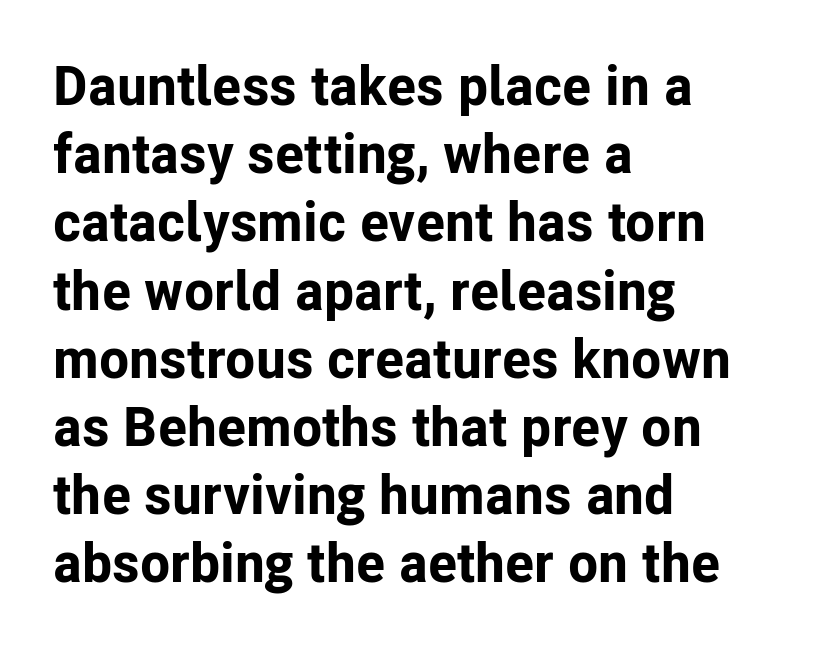
Q: Is the text bold? A: Yes.
Q: Is the text italic (slanted)? A: No, it is upright.
Q: Is the typeface a serif or a sans-serif typeface? A: Sans-serif.
Q: Is the text underlined? A: No.
Q: How is the paragraph aligned? A: Left-aligned.
Q: Is the spacing between letters normal or unusually wide? A: Normal.
Q: Width (condensed, normal, or wide)? A: Normal.
Q: Stroke contrast? A: Low.
Q: x-height? A: Medium.
Q: Monospaced? A: No.
